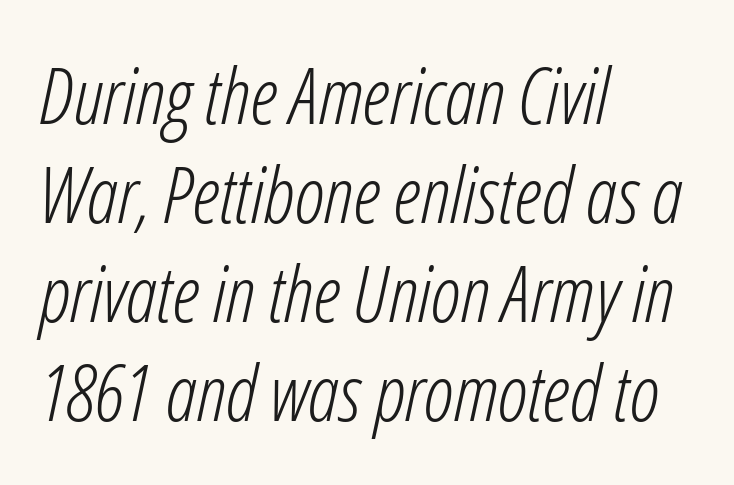
{"italic": "yes", "lean": "right", "slant_degrees": 12, "bold": "no", "weight": "light", "width": "condensed", "stroke_contrast": "low", "x_height": "medium", "monospaced": "no", "underline": "no", "align": "left", "line_spacing": "normal", "line_spacing_ratio": 1.27, "letter_spacing": "normal", "letter_spacing_em": 0.0, "glyph_px": 78}
